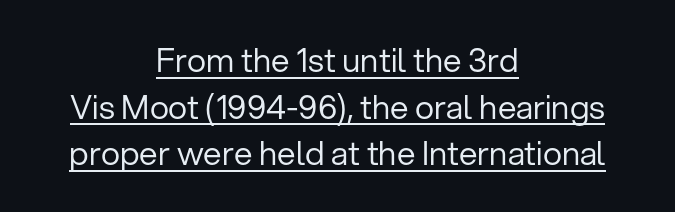
{"serif": "no", "italic": "no", "bold": "no", "weight": "regular", "width": "normal", "stroke_contrast": "low", "x_height": "medium", "monospaced": "no", "underline": "yes", "align": "center", "line_spacing": "normal", "line_spacing_ratio": 1.41, "letter_spacing": "normal", "letter_spacing_em": 0.0, "glyph_px": 33}
